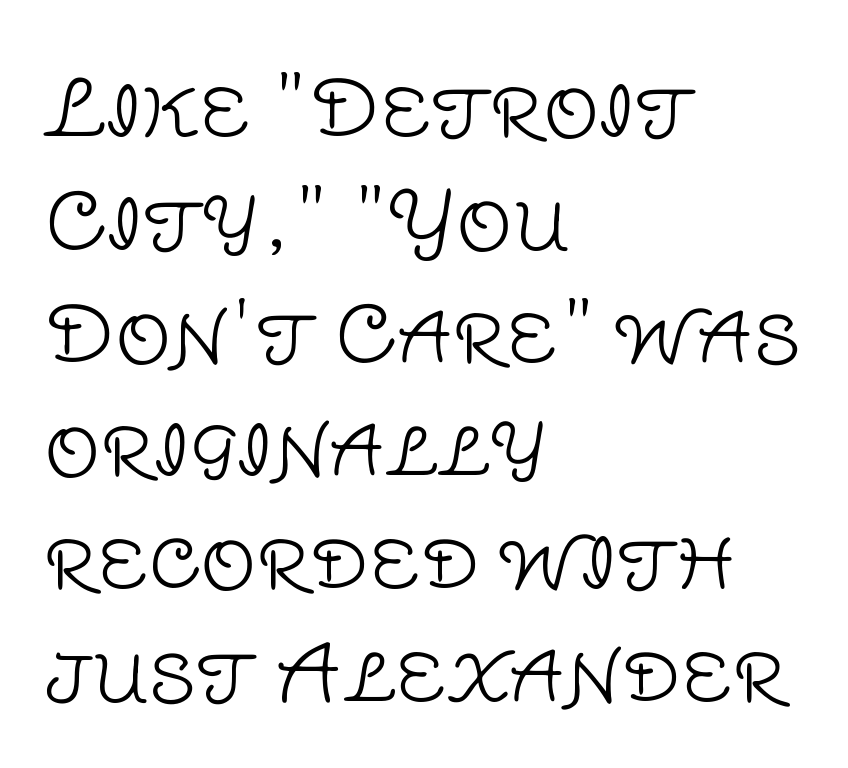
The image shows 78 px light sans-serif type; set left-aligned, normal line spacing (1.45x), normal letter spacing, not underlined; low stroke contrast and a large x-height.
